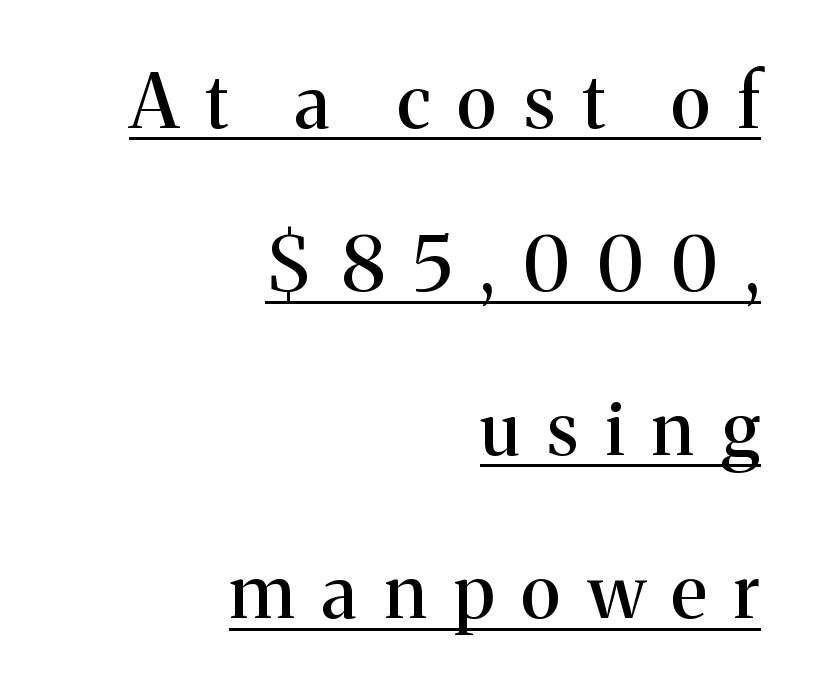
Q: Is the text italic (slanted)? A: No, it is upright.
Q: Is the typeface a serif or a sans-serif typeface? A: Serif.
Q: Is the text underlined? A: Yes.
Q: How is the paragraph aligned? A: Right-aligned.
Q: Is the spacing between letters normal or unusually wide? A: Unusually wide.
Q: Is the spacing between lines tight, normal or loose? A: Loose.
Q: Width (condensed, normal, or wide)? A: Normal.
Q: Stroke contrast? A: Medium.
Q: x-height? A: Medium.
Q: Monospaced? A: No.
